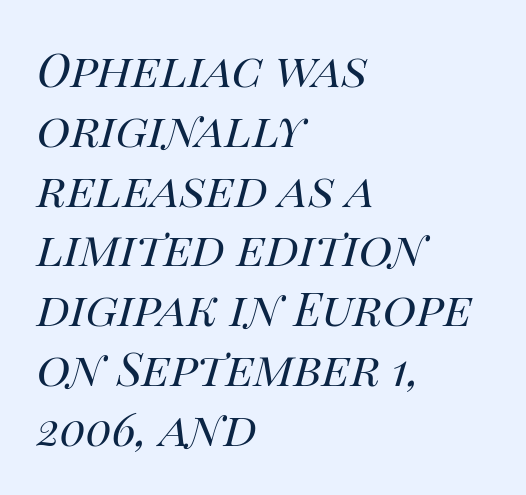
In terms of posture, this sample is oblique. Leftover space on each line is placed entirely after the last word. This rendering features lettering with no underline. Heaviness? Minimal to ordinary, like unemphasized prose.
